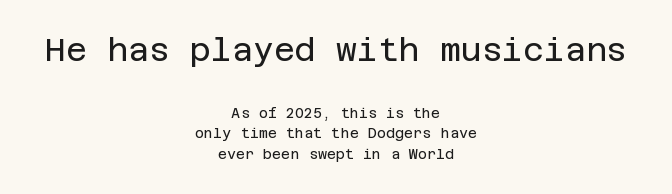
This is not heavy type; no bold has been used. Bare-footed words on every line. Posture: vertical. Grotesque or geometric, the face here clearly has no serifs. The more generous point size was reserved for the upper chunk.
